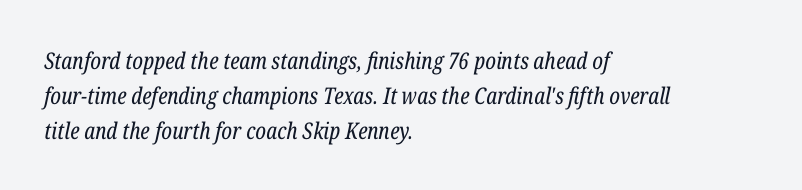
All the whitespace from short lines collects on the right. These glyphs show unthickened strokes, regular width or finer. These lines keep a tight, regular rhythm from letter to letter. Clear beneath every line of the passage. Vertically, the passage feels balanced, rows spaced as you'd expect. Tall strokes in this sample are angled rather than plumb.
